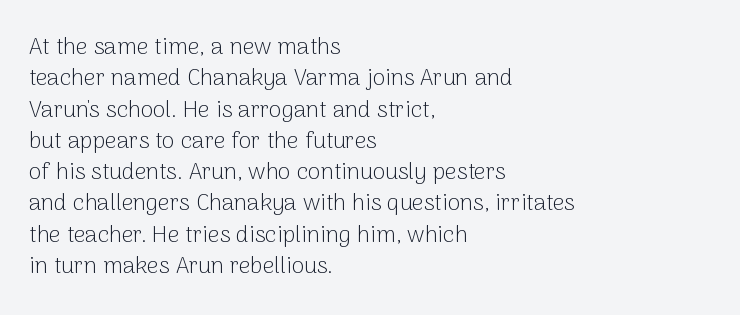
The image shows 23 px text type, upright; set left-aligned, normal line spacing (1.36x), normal letter spacing, not underlined.
